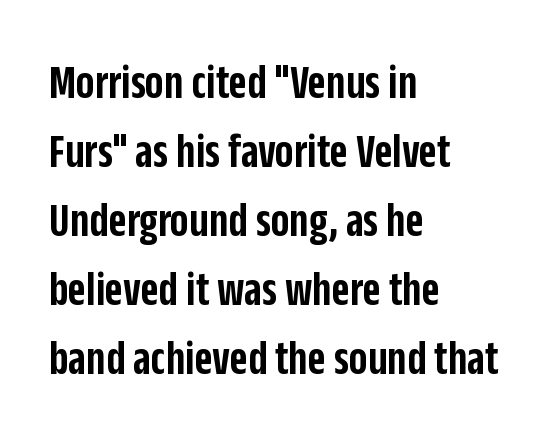
Q: Is the text bold? A: Semi-bold.
Q: Is the text italic (slanted)? A: No, it is upright.
Q: Is the typeface a serif or a sans-serif typeface? A: Sans-serif.
Q: Is the text underlined? A: No.
Q: How is the paragraph aligned? A: Left-aligned.
Q: Is the spacing between letters normal or unusually wide? A: Normal.
Q: Is the spacing between lines tight, normal or loose? A: Normal.
Q: Width (condensed, normal, or wide)? A: Condensed.
Q: Stroke contrast? A: Low.
Q: x-height? A: Large.
Q: Monospaced? A: No.
